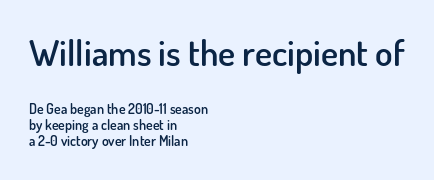
The image shows 36 px semibold sans-serif type, upright; set left-aligned, tight line spacing (1.15x), normal letter spacing, not underlined; the first (top) block is 2.57x larger; low stroke contrast and a small x-height.
